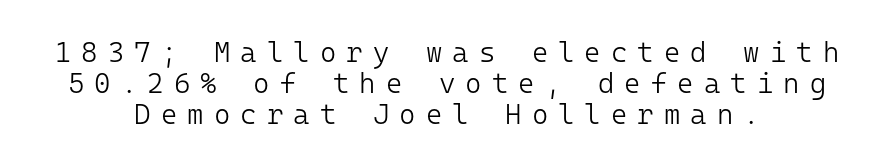
These lines are centered, leaving both edges ragged. Beneath every word, the page is bare. Caption: face not bold, strokes unweighted. Italic: no, the glyphs are upright roman. You can tell from the bare stems that sans-serif type was used.
